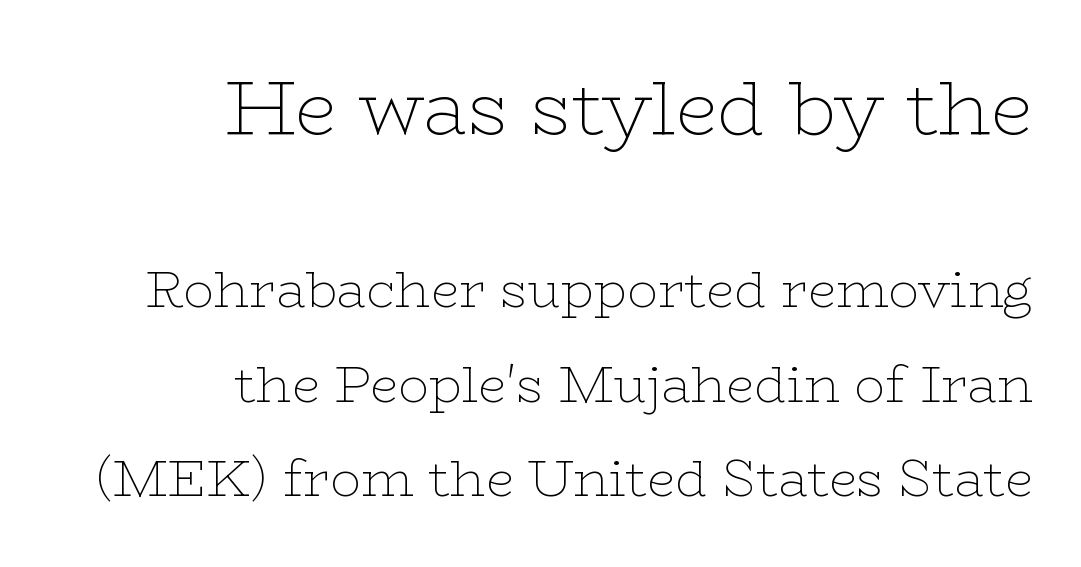
{"serif": "yes", "italic": "no", "bold": "no", "weight": "thin", "width": "wide", "stroke_contrast": "low", "x_height": "medium", "monospaced": "no", "underline": "no", "align": "right", "line_spacing_ratio": 1.85, "letter_spacing": "normal", "letter_spacing_em": 0.0, "larger_block": "first", "size_ratio": 1.49, "glyph_px": 76}
